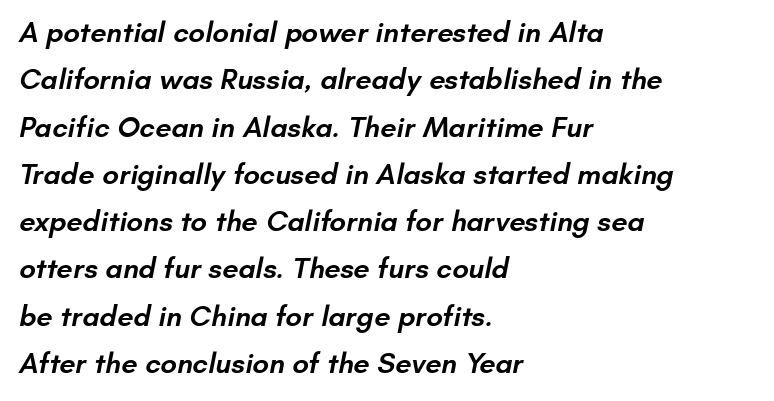
{"serif": "no", "bold": "semi", "weight": "semibold", "width": "normal", "stroke_contrast": "low", "x_height": "small", "monospaced": "no", "underline": "no", "align": "left", "line_spacing": "normal", "line_spacing_ratio": 1.63, "letter_spacing": "normal", "letter_spacing_em": 0.0, "glyph_px": 29}
